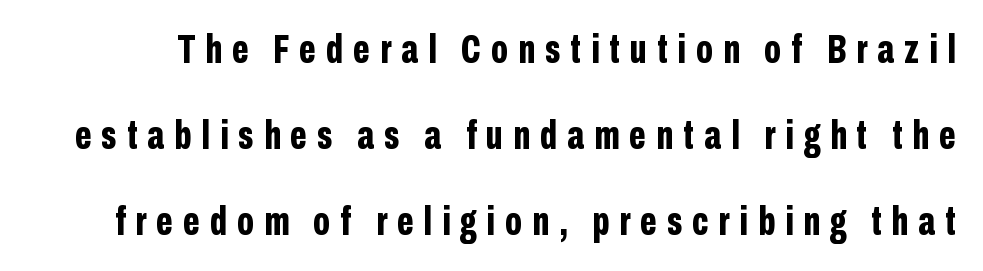
Q: Is the text bold? A: Yes.
Q: Is the text italic (slanted)? A: No, it is upright.
Q: Is the typeface a serif or a sans-serif typeface? A: Sans-serif.
Q: Is the text underlined? A: No.
Q: Is the spacing between letters normal or unusually wide? A: Unusually wide.
Q: Is the spacing between lines tight, normal or loose? A: Loose.
Q: Width (condensed, normal, or wide)? A: Condensed.
Q: Stroke contrast? A: Low.
Q: x-height? A: Medium.
Q: Monospaced? A: No.
